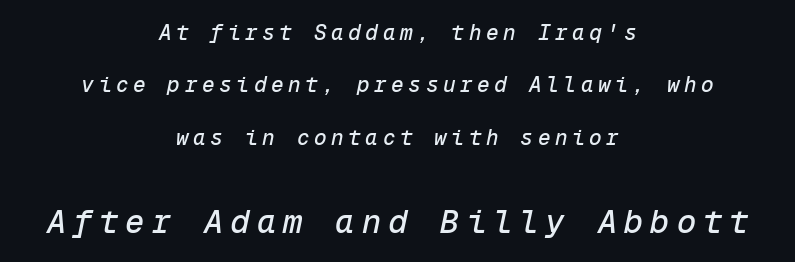
The passage shown begins with its smaller block and ends with its larger one. How are the letters spaced? Widely, with obvious added tracking. The rendering uses a large line-height, opening up the rows. Each letter, wide or thin by design, is forced into the same width here. This sample is center-justified, so both line endings float freely. This rendering features lettering with no underline.
